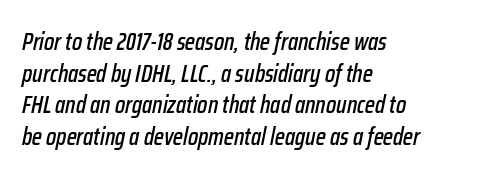
The image shows 24 px text type, italic (leaning right); set left-aligned, normal line spacing (1.32x), normal letter spacing, not underlined.
